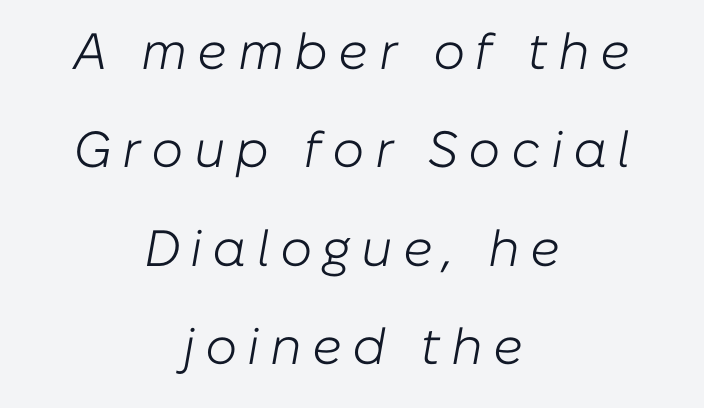
The image shows 51 px light type, italic (leaning right); set centered, loose line spacing (1.93x), unusually wide letter spacing (+0.2 em), not underlined; low stroke contrast and a medium x-height.
